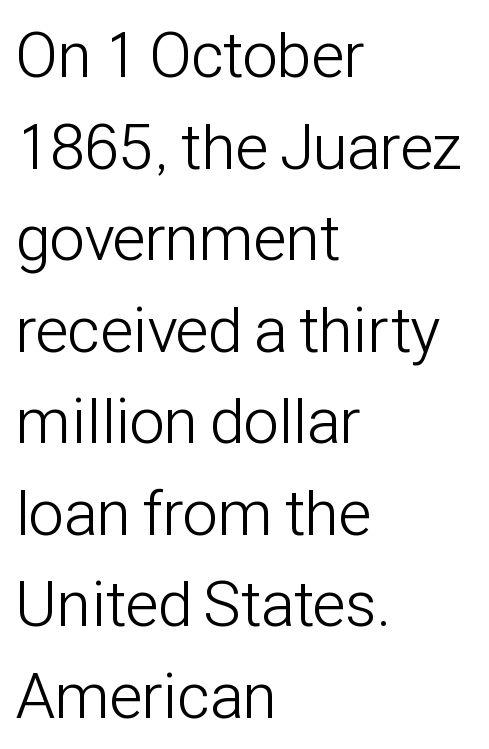
Q: Is the text bold? A: No.
Q: Is the text italic (slanted)? A: No, it is upright.
Q: Is the typeface a serif or a sans-serif typeface? A: Sans-serif.
Q: Is the text underlined? A: No.
Q: How is the paragraph aligned? A: Left-aligned.
Q: Is the spacing between letters normal or unusually wide? A: Normal.
Q: Is the spacing between lines tight, normal or loose? A: Normal.
Q: Width (condensed, normal, or wide)? A: Condensed.
Q: Stroke contrast? A: Low.
Q: x-height? A: Medium.
Q: Monospaced? A: No.
